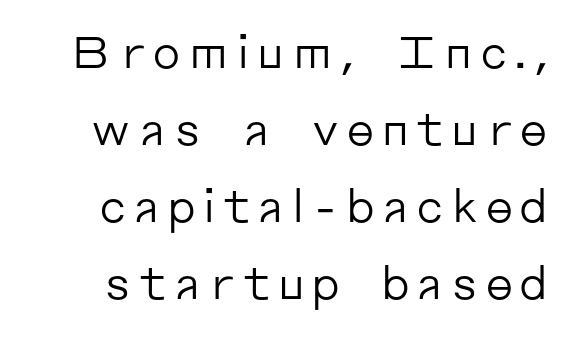
The passage shown is not underscored anywhere. Think of a printed novel: that variable character pitch is what you see here. This is the regular roman posture of the typeface. This is sans-serif lettering, the kind often seen on screens and signage. On a weight scale, this lands at 450 or below.
